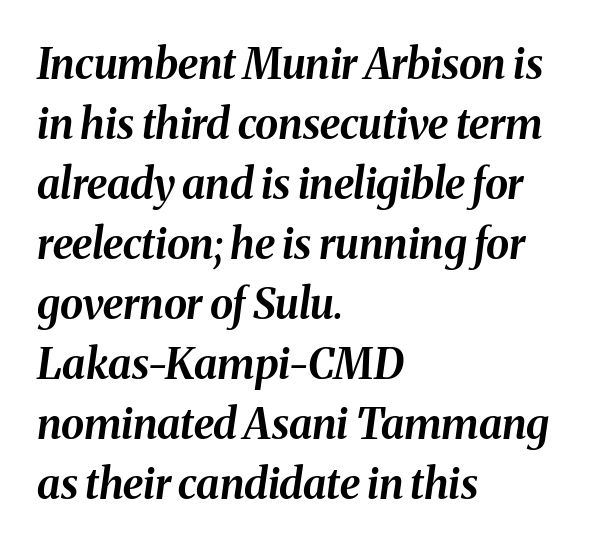
The image shows 42 px bold type, italic (leaning right); set left-aligned, normal line spacing (1.43x), normal letter spacing, not underlined; medium stroke contrast and a medium x-height.
